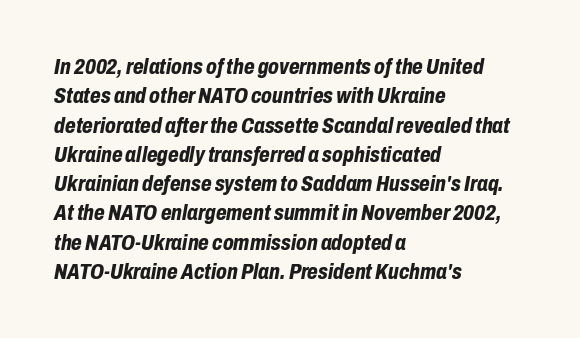
{"italic": "yes", "lean": "right", "slant_degrees": 10, "bold": "yes", "underline": "no", "align": "left", "line_spacing": "normal", "line_spacing_ratio": 1.33, "letter_spacing": "normal", "letter_spacing_em": 0.0, "glyph_px": 22}
